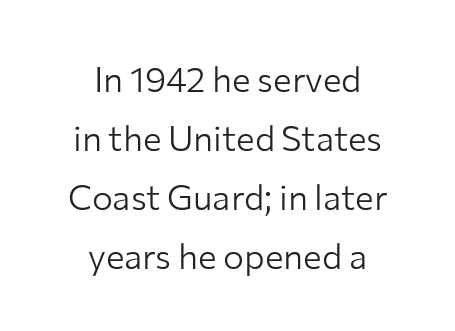
Q: Is the text bold? A: No.
Q: Is the text italic (slanted)? A: No, it is upright.
Q: Is the typeface a serif or a sans-serif typeface? A: Sans-serif.
Q: Is the text underlined? A: No.
Q: How is the paragraph aligned? A: Centered.
Q: Is the spacing between letters normal or unusually wide? A: Normal.
Q: Is the spacing between lines tight, normal or loose? A: Normal.
Q: Width (condensed, normal, or wide)? A: Normal.
Q: Stroke contrast? A: Low.
Q: x-height? A: Medium.
Q: Monospaced? A: No.
